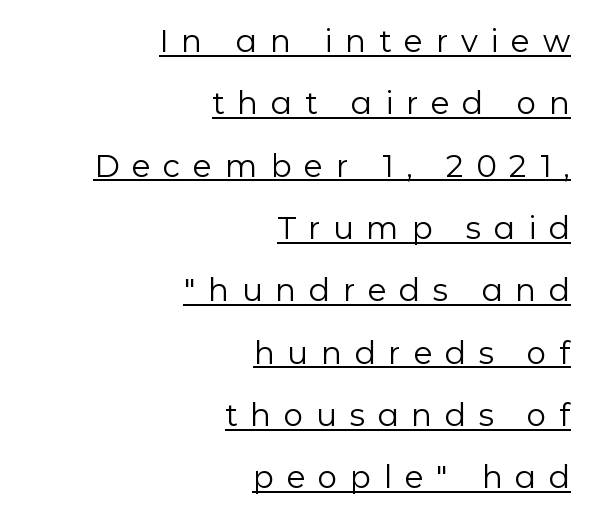
Q: Is the text bold? A: No.
Q: Is the text italic (slanted)? A: No, it is upright.
Q: Is the typeface a serif or a sans-serif typeface? A: Sans-serif.
Q: Is the text underlined? A: Yes.
Q: How is the paragraph aligned? A: Right-aligned.
Q: Is the spacing between letters normal or unusually wide? A: Unusually wide.
Q: Is the spacing between lines tight, normal or loose? A: Loose.
Q: Width (condensed, normal, or wide)? A: Normal.
Q: Stroke contrast? A: Low.
Q: x-height? A: Medium.
Q: Monospaced? A: No.
